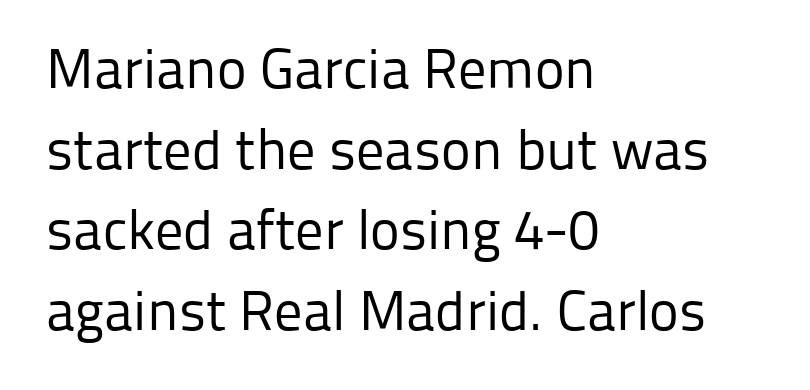
The image shows 56 px regular-weight sans-serif type, upright; set left-aligned, normal line spacing (1.44x), normal letter spacing, not underlined; low stroke contrast and a medium x-height.
